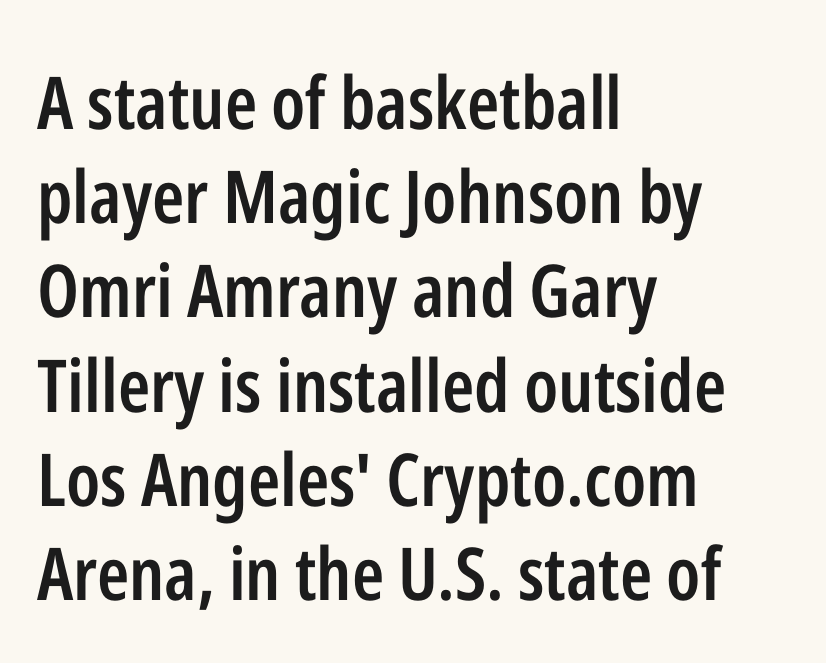
Q: Is the text bold? A: Semi-bold.
Q: Is the text italic (slanted)? A: No, it is upright.
Q: Is the typeface a serif or a sans-serif typeface? A: Sans-serif.
Q: Is the text underlined? A: No.
Q: How is the paragraph aligned? A: Left-aligned.
Q: Is the spacing between letters normal or unusually wide? A: Normal.
Q: Is the spacing between lines tight, normal or loose? A: Normal.
Q: Width (condensed, normal, or wide)? A: Condensed.
Q: Stroke contrast? A: Low.
Q: x-height? A: Medium.
Q: Monospaced? A: No.
